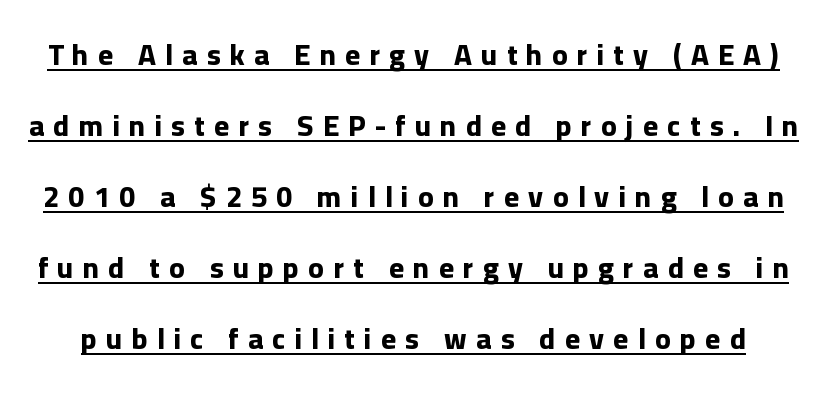
The image shows 29 px bold sans-serif type, upright; set loose line spacing (2.45x), unusually wide letter spacing (+0.32 em), underlined; low stroke contrast and a medium x-height.
